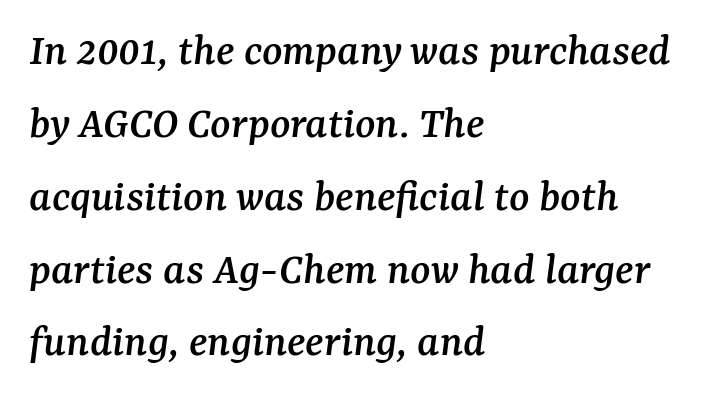
The image shows 47 px serif type, italic (leaning right); set left-aligned, normal line spacing (1.55x), normal letter spacing, not underlined; medium stroke contrast and a medium x-height.
